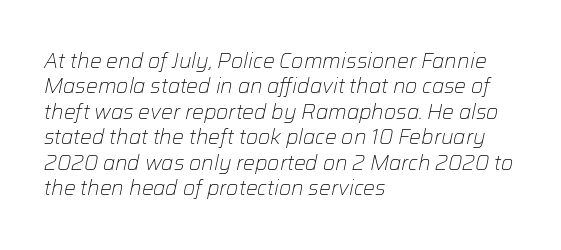
Does extra space separate the letters? No, they use regular spacing. The axis of the letterforms is tilted away from vertical. Nobody drew a line under any word here. Visually the block forms a straight wall on the left and a jagged coastline on the right.
